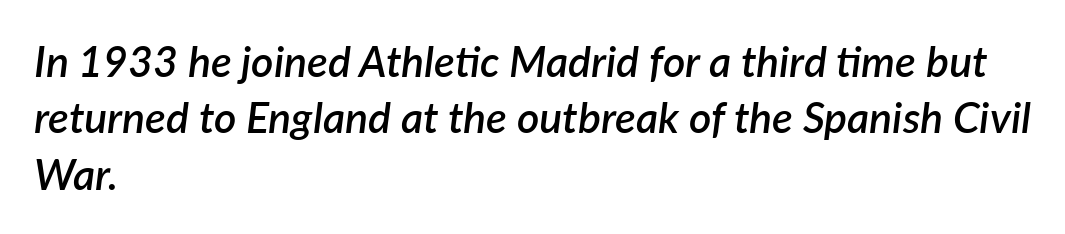
Q: Is the text bold? A: Semi-bold.
Q: Is the text italic (slanted)? A: Yes, it leans right by about 7 degrees.
Q: Is the text underlined? A: No.
Q: How is the paragraph aligned? A: Left-aligned.
Q: Is the spacing between letters normal or unusually wide? A: Normal.
Q: Is the spacing between lines tight, normal or loose? A: Normal.
Q: Width (condensed, normal, or wide)? A: Normal.
Q: Stroke contrast? A: Low.
Q: x-height? A: Medium.
Q: Monospaced? A: No.
